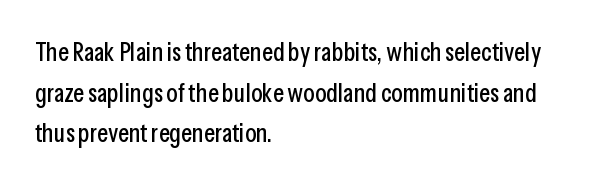
Q: Is the text italic (slanted)? A: No, it is upright.
Q: Is the text underlined? A: No.
Q: How is the paragraph aligned? A: Left-aligned.
Q: Is the spacing between letters normal or unusually wide? A: Normal.
Q: Is the spacing between lines tight, normal or loose? A: Normal.
